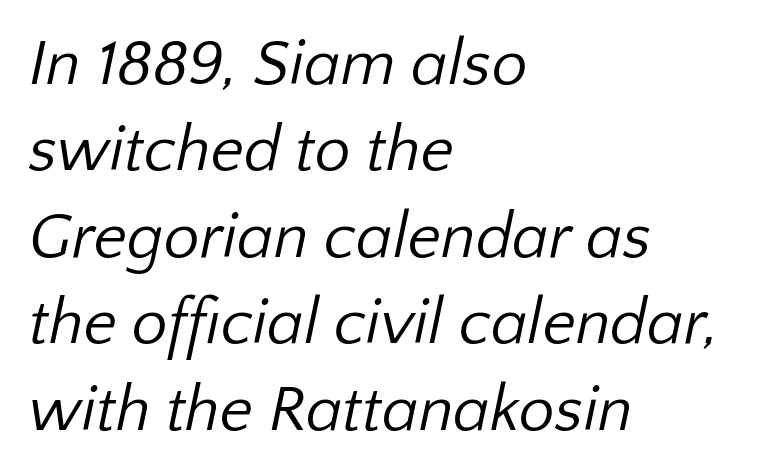
One-word summary of the alignment: left. The area under the type is left untouched. Vertically, the passage feels balanced, rows spaced as you'd expect. You can tell from the bare stems that sans-serif type was used.
